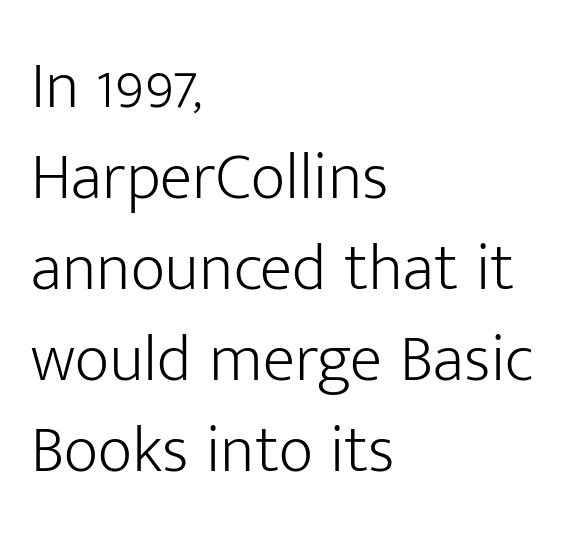
Serifs: no, the terminals of the letterforms are clean. Character widths vary here, with narrow letters taking less room than wide ones. The strokes are not fattened; the text isn't bold. The line texture is even and compact thanks to regular tracking. Horizontally, the lines are justified to the leading edge only.
